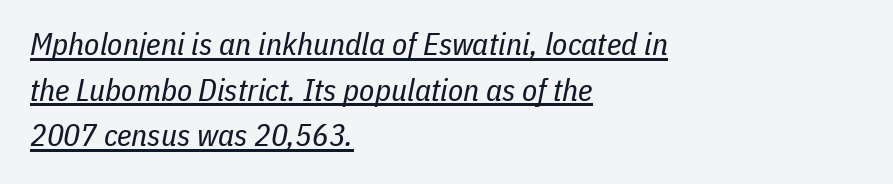
Q: Is the text bold? A: No.
Q: Is the text italic (slanted)? A: Yes, it leans right by about 11 degrees.
Q: Is the text underlined? A: Yes.
Q: How is the paragraph aligned? A: Left-aligned.
Q: Is the spacing between letters normal or unusually wide? A: Normal.
Q: Is the spacing between lines tight, normal or loose? A: Normal.
Q: Width (condensed, normal, or wide)? A: Condensed.
Q: Stroke contrast? A: Low.
Q: x-height? A: Medium.
Q: Monospaced? A: No.
